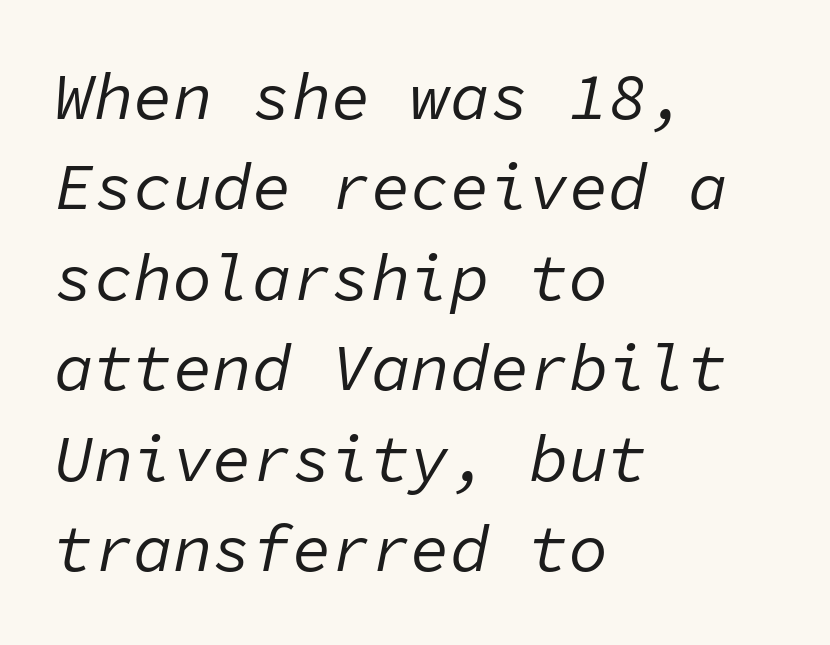
The image shows 66 px regular-weight type, italic (leaning right), monospaced; set left-aligned, normal line spacing (1.37x), normal letter spacing, not underlined; low stroke contrast and a medium x-height.
